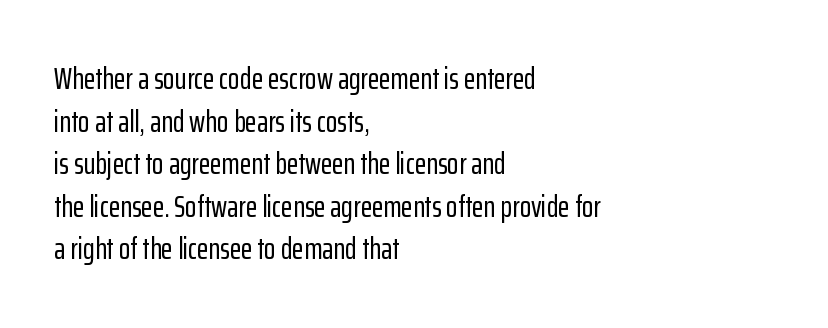
{"serif": "no", "italic": "no", "width": "condensed", "stroke_contrast": "low", "x_height": "medium", "monospaced": "no", "underline": "no", "align": "left", "line_spacing": "normal", "line_spacing_ratio": 1.42, "letter_spacing": "normal", "letter_spacing_em": 0.0, "glyph_px": 30}
